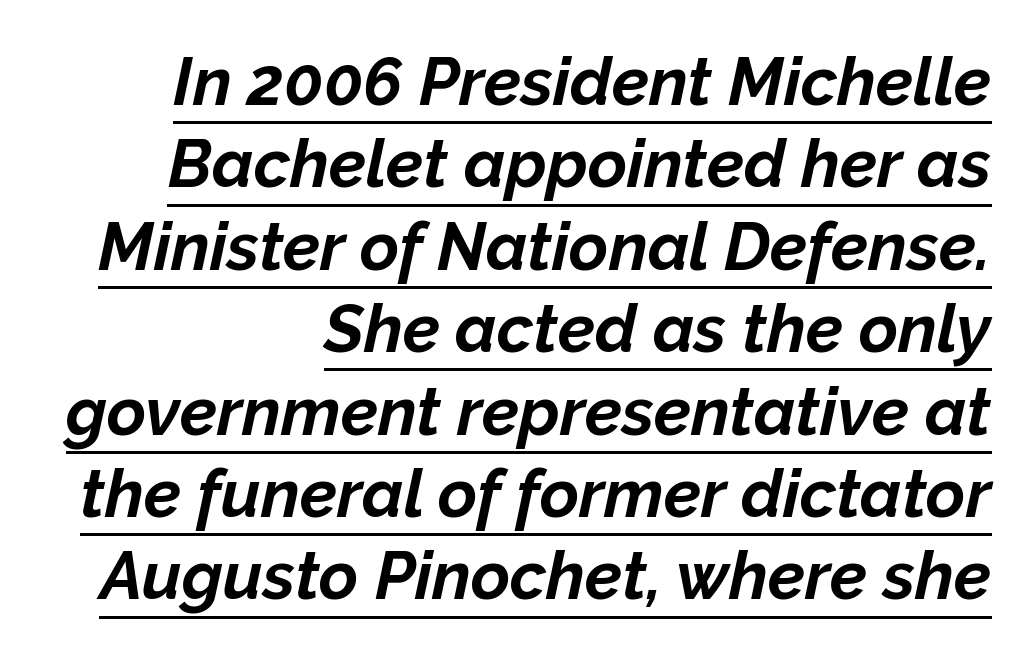
{"italic": "yes", "lean": "right", "slant_degrees": 12, "bold": "yes", "weight": "bold", "width": "normal", "stroke_contrast": "low", "x_height": "medium", "monospaced": "no", "underline": "yes", "align": "right", "line_spacing_ratio": 1.23, "letter_spacing": "normal", "letter_spacing_em": 0.0, "glyph_px": 67}
